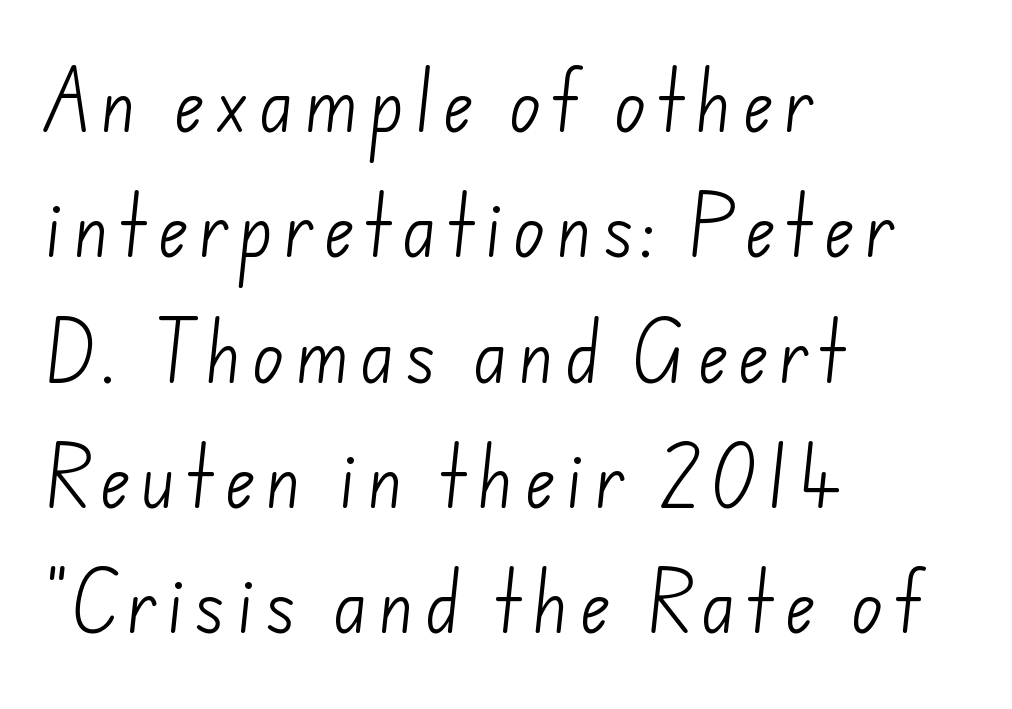
{"serif": "no", "bold": "no", "weight": "light", "width": "normal", "stroke_contrast": "low", "x_height": "small", "monospaced": "no", "underline": "no", "align": "left", "line_spacing_ratio": 1.87, "glyph_px": 67}
